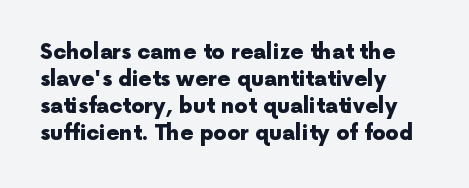
{"italic": "no", "bold": "yes", "underline": "no", "align": "left", "line_spacing": "normal", "line_spacing_ratio": 1.29, "letter_spacing": "normal", "letter_spacing_em": 0.0, "glyph_px": 21}
